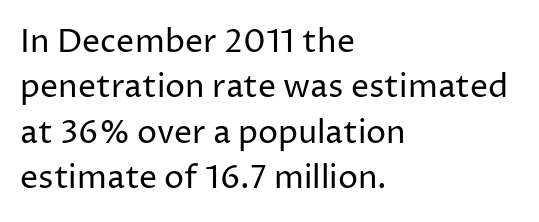
Spacing verdict: proportional, widths tailored to each character. I'd call this a sans setting — the letters go barefoot. No extra ink here — the face is not bold. This rendering uses left alignment, leaving the right contour irregular.
